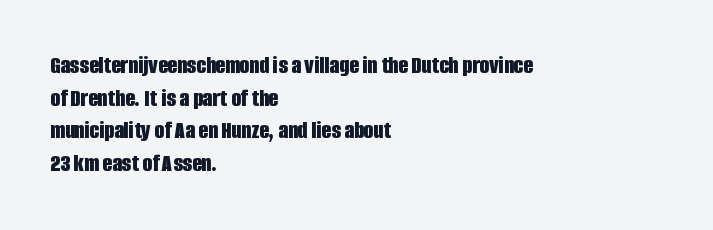
You could call the tracking neutral — neither tight nor loose. Ordinary non-slanted type is in use. Heavy, bold letterforms. Does the copy run flush right? No — it runs flush left. Regular leading.
